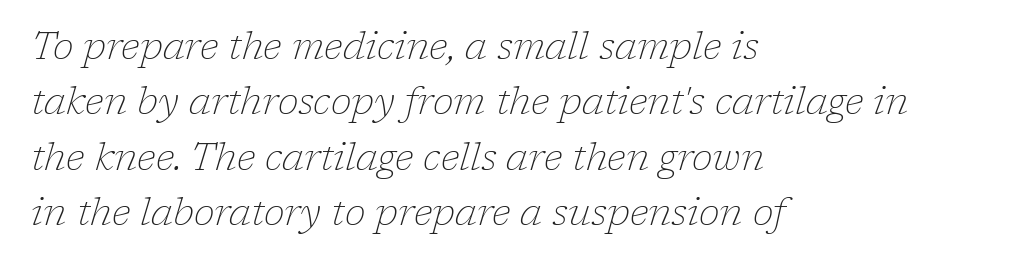
{"serif": "yes", "italic": "yes", "lean": "right", "slant_degrees": 17, "bold": "no", "weight": "thin", "width": "normal", "stroke_contrast": "low", "x_height": "medium", "monospaced": "no", "underline": "no", "align": "left", "line_spacing": "normal", "line_spacing_ratio": 1.46, "letter_spacing": "normal", "letter_spacing_em": 0.0, "glyph_px": 38}
